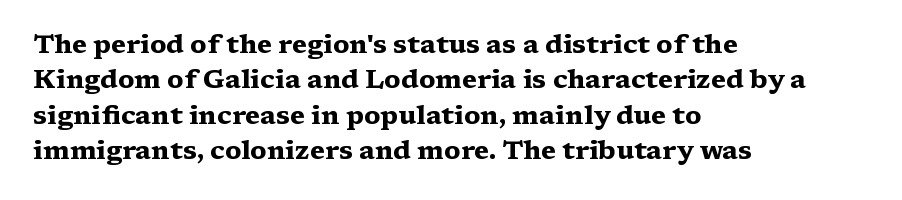
Q: Is the text bold? A: Yes.
Q: Is the text italic (slanted)? A: No, it is upright.
Q: Is the text underlined? A: No.
Q: How is the paragraph aligned? A: Left-aligned.
Q: Is the spacing between letters normal or unusually wide? A: Normal.
Q: Is the spacing between lines tight, normal or loose? A: Normal.
